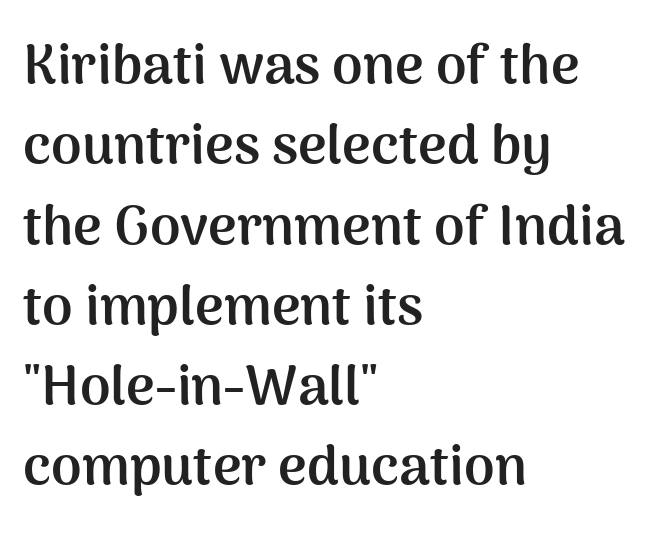
Q: Is the text bold? A: Yes.
Q: Is the text italic (slanted)? A: No, it is upright.
Q: Is the typeface a serif or a sans-serif typeface? A: Sans-serif.
Q: Is the text underlined? A: No.
Q: How is the paragraph aligned? A: Left-aligned.
Q: Is the spacing between letters normal or unusually wide? A: Normal.
Q: Is the spacing between lines tight, normal or loose? A: Normal.
Q: Width (condensed, normal, or wide)? A: Normal.
Q: Stroke contrast? A: Medium.
Q: x-height? A: Medium.
Q: Monospaced? A: No.
